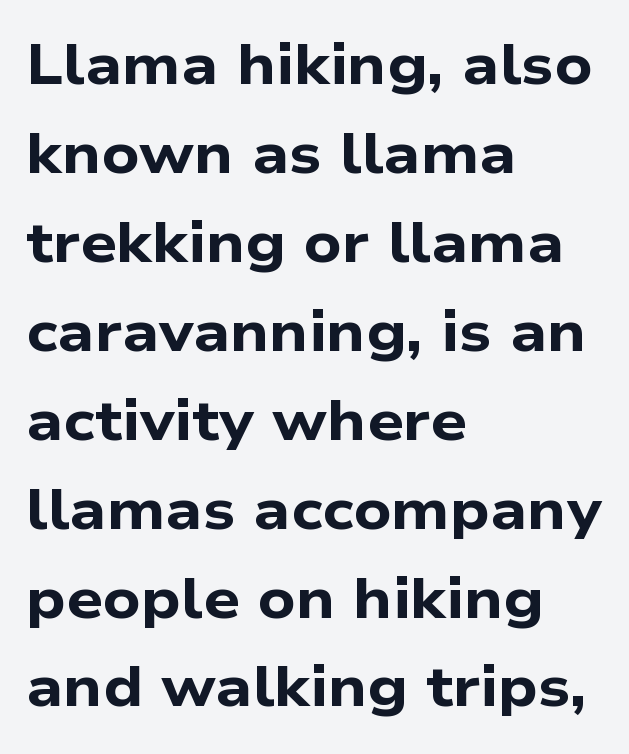
{"serif": "no", "bold": "yes", "weight": "bold", "width": "wide", "stroke_contrast": "low", "x_height": "medium", "monospaced": "no", "underline": "no", "align": "left", "line_spacing": "normal", "line_spacing_ratio": 1.56, "letter_spacing": "normal", "letter_spacing_em": 0.0, "glyph_px": 57}
